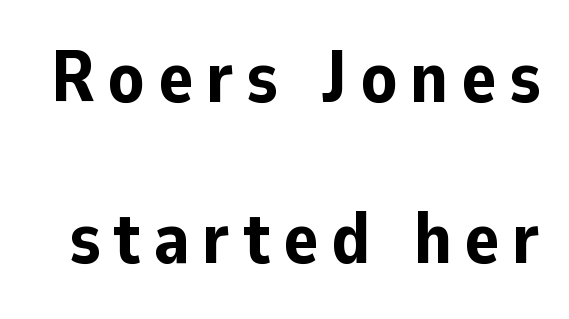
A sans-serif font was chosen for this passage. Style check: upright. Character widths vary here, with narrow letters taking less room than wide ones. Notice the wide empty band between every row — that's loose leading. Unmarked baselines from the first word to the last. Its strokes are broad and dark, the hallmark of bold type.
